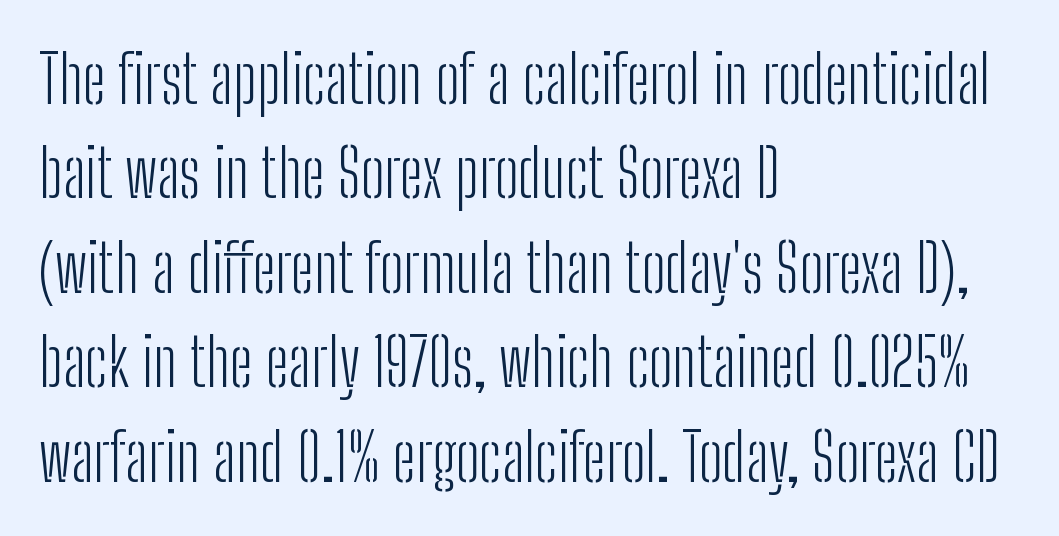
Q: Is the text bold? A: No.
Q: Is the text italic (slanted)? A: No, it is upright.
Q: Is the typeface a serif or a sans-serif typeface? A: Sans-serif.
Q: Is the text underlined? A: No.
Q: How is the paragraph aligned? A: Left-aligned.
Q: Is the spacing between letters normal or unusually wide? A: Normal.
Q: Is the spacing between lines tight, normal or loose? A: Normal.
Q: Width (condensed, normal, or wide)? A: Condensed.
Q: Stroke contrast? A: Low.
Q: x-height? A: Medium.
Q: Monospaced? A: No.
